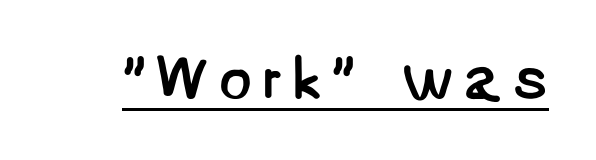
The image shows 63 px regular-weight sans-serif type; set underlined; low stroke contrast and a large x-height.
